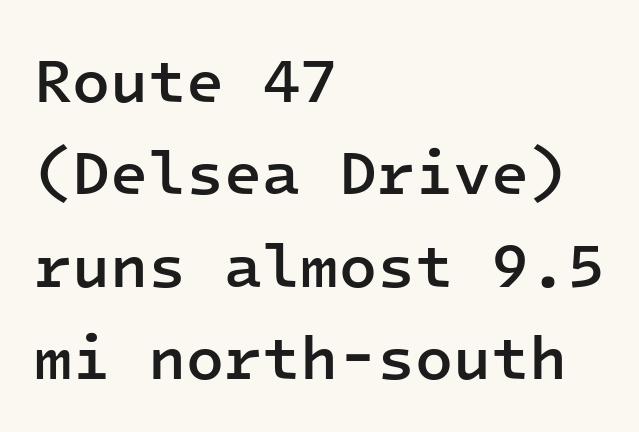
{"serif": "no", "italic": "no", "bold": "semi", "weight": "semibold", "width": "normal", "stroke_contrast": "low", "x_height": "medium", "monospaced": "yes", "underline": "no", "align": "left", "line_spacing": "normal", "line_spacing_ratio": 1.49, "letter_spacing": "normal", "letter_spacing_em": 0.0, "glyph_px": 62}
